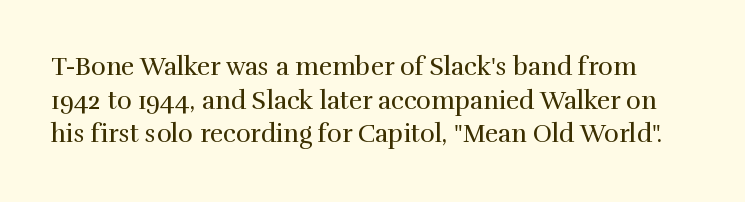
The image shows 25 px text type, upright; set normal line spacing (1.35x), normal letter spacing, not underlined.
